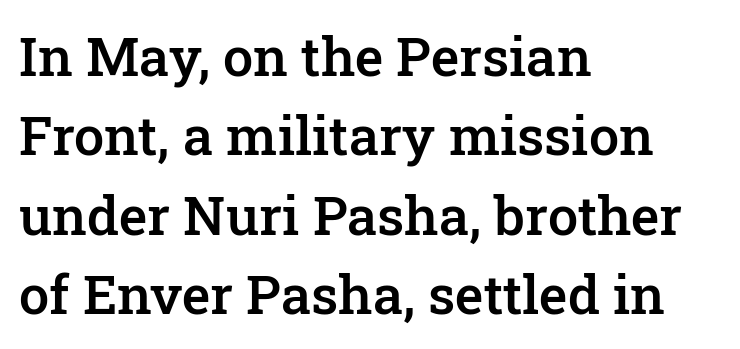
{"serif": "yes", "italic": "no", "bold": "semi", "weight": "semibold", "width": "normal", "stroke_contrast": "low", "x_height": "medium", "monospaced": "no", "underline": "no", "align": "left", "line_spacing": "normal", "line_spacing_ratio": 1.47, "letter_spacing": "normal", "letter_spacing_em": 0.0, "glyph_px": 54}
